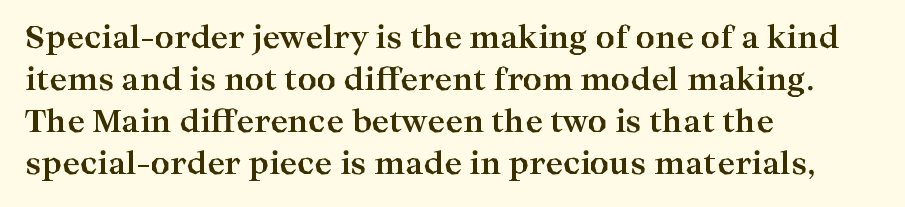
Q: Is the text bold? A: Yes.
Q: Is the text italic (slanted)? A: No, it is upright.
Q: Is the typeface a serif or a sans-serif typeface? A: Serif.
Q: Is the text underlined? A: No.
Q: How is the paragraph aligned? A: Left-aligned.
Q: Is the spacing between letters normal or unusually wide? A: Normal.
Q: Is the spacing between lines tight, normal or loose? A: Normal.
Q: Width (condensed, normal, or wide)? A: Wide.
Q: Stroke contrast? A: High.
Q: x-height? A: Medium.
Q: Monospaced? A: No.
